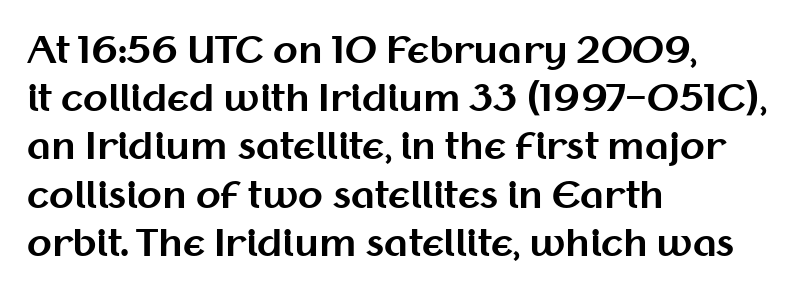
The image shows 36 px bold sans-serif type, upright; set left-aligned, normal line spacing (1.34x), normal letter spacing, not underlined; medium stroke contrast and a medium x-height.
